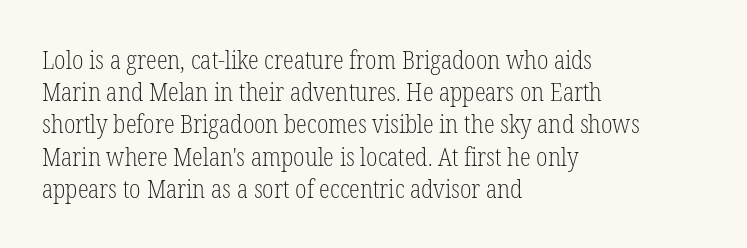
These lines keep a tight, regular rhythm from letter to letter. This sample is left-justified, so line endings fall wherever the words run out. The space between consecutive lines is moderate. Do the letters lean? They stand straight. The passage shown is not underscored anywhere. Stems and bowls with no extra thickness — not bold.
